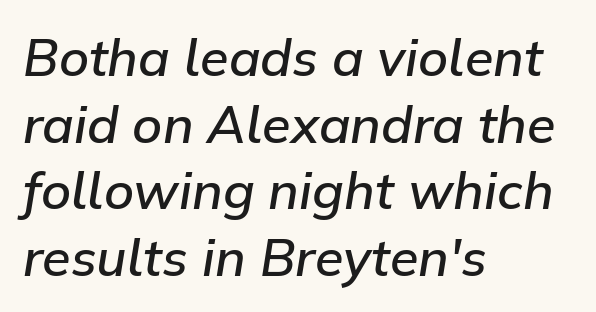
Each letter keeps its own natural width here, so spacing adapts to shape. The lettering tilts uniformly, giving the passage an italic look. I'd describe the lettering as semibold — firm but not a full bold. The compositor pushed each line to the left boundary. Tracking value appears to be zero — textbook default spacing. Whoever set this chose a conventional vertical rhythm.
